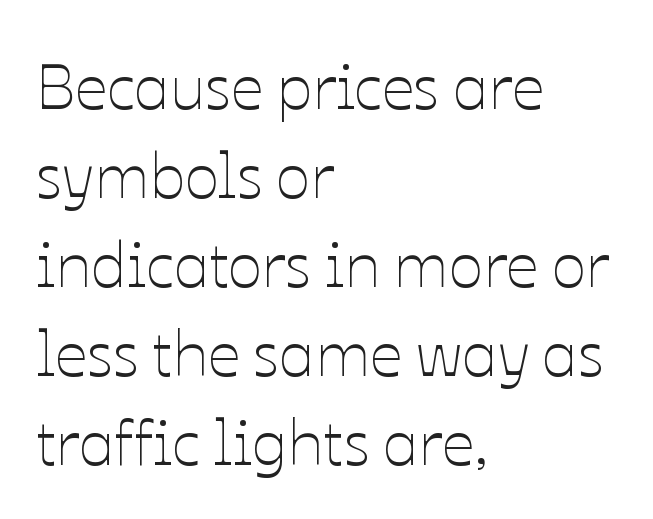
{"italic": "no", "bold": "no", "weight": "thin", "width": "normal", "stroke_contrast": "low", "x_height": "medium", "monospaced": "no", "underline": "no", "align": "left", "line_spacing": "normal", "line_spacing_ratio": 1.39, "letter_spacing": "normal", "letter_spacing_em": 0.0, "glyph_px": 64}
